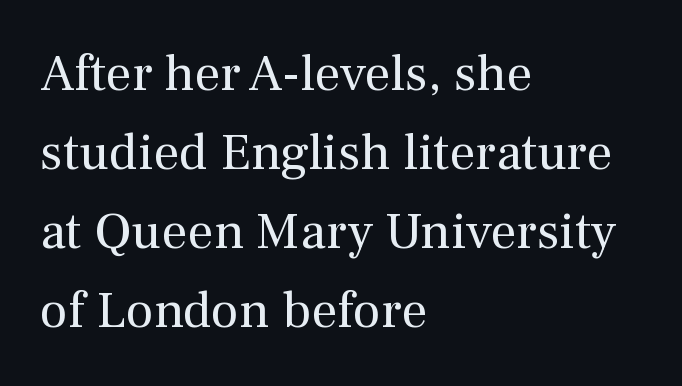
The image shows 52 px regular-weight serif type, upright; set left-aligned, normal line spacing (1.52x), normal letter spacing, not underlined; medium stroke contrast and a medium x-height.
